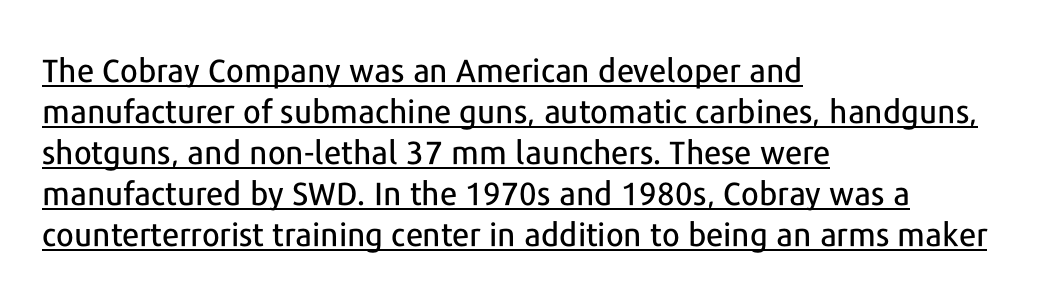
The rendering keeps characters at their native spacing. Every stem runs plumb, perpendicular to the baseline. The letters carry no serifs — their stems end cleanly without finishing strokes. Summary of vertical rhythm: regular, with standard interline spacing.
